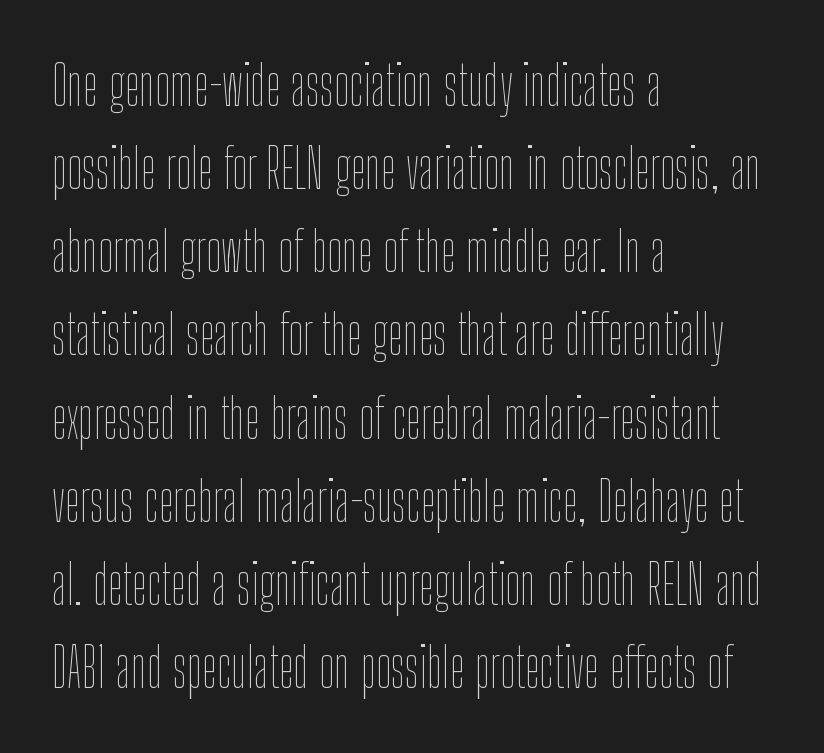
Q: Is the text bold? A: No.
Q: Is the text italic (slanted)? A: No, it is upright.
Q: Is the text underlined? A: No.
Q: How is the paragraph aligned? A: Left-aligned.
Q: Is the spacing between letters normal or unusually wide? A: Normal.
Q: Is the spacing between lines tight, normal or loose? A: Normal.
Q: Width (condensed, normal, or wide)? A: Condensed.
Q: Stroke contrast? A: Low.
Q: x-height? A: Medium.
Q: Monospaced? A: No.
